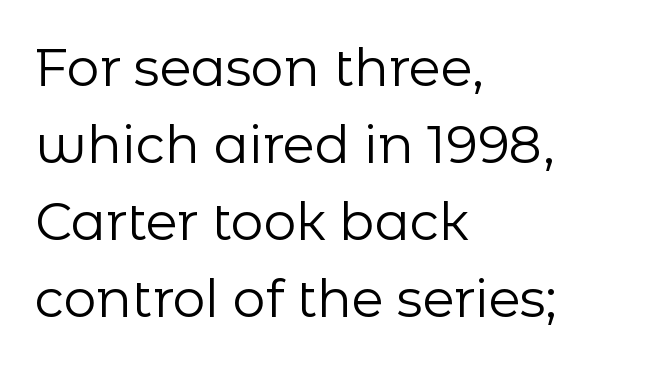
Q: Is the text bold? A: No.
Q: Is the text italic (slanted)? A: No, it is upright.
Q: Is the typeface a serif or a sans-serif typeface? A: Sans-serif.
Q: Is the text underlined? A: No.
Q: How is the paragraph aligned? A: Left-aligned.
Q: Is the spacing between letters normal or unusually wide? A: Normal.
Q: Is the spacing between lines tight, normal or loose? A: Normal.
Q: Width (condensed, normal, or wide)? A: Normal.
Q: Stroke contrast? A: Low.
Q: x-height? A: Medium.
Q: Monospaced? A: No.
